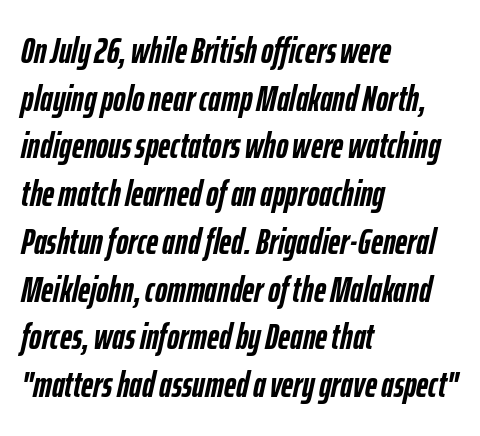
{"italic": "yes", "lean": "right", "slant_degrees": 12, "bold": "yes", "weight": "semibold", "width": "condensed", "stroke_contrast": "low", "x_height": "medium", "monospaced": "no", "underline": "no", "align": "left", "line_spacing": "normal", "line_spacing_ratio": 1.29, "letter_spacing": "normal", "letter_spacing_em": 0.0, "glyph_px": 37}
